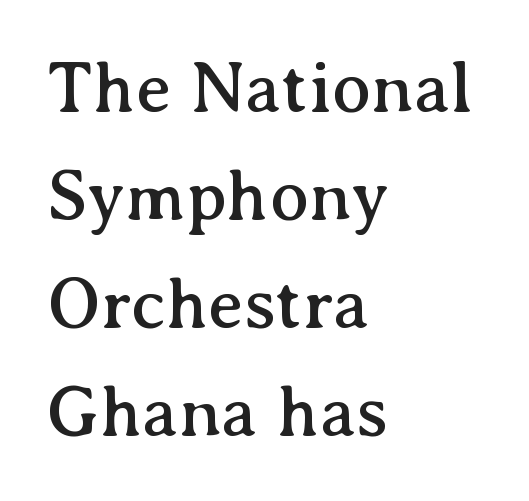
{"serif": "yes", "italic": "no", "width": "normal", "stroke_contrast": "medium", "x_height": "medium", "monospaced": "no", "underline": "no", "align": "left", "line_spacing": "normal", "line_spacing_ratio": 1.48, "letter_spacing": "normal", "letter_spacing_em": 0.0, "glyph_px": 73}
